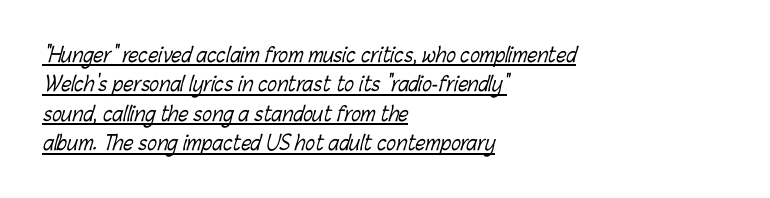
{"bold": "no", "underline": "yes", "align": "left", "line_spacing": "normal", "line_spacing_ratio": 1.47, "letter_spacing": "normal", "letter_spacing_em": 0.0, "glyph_px": 20}
